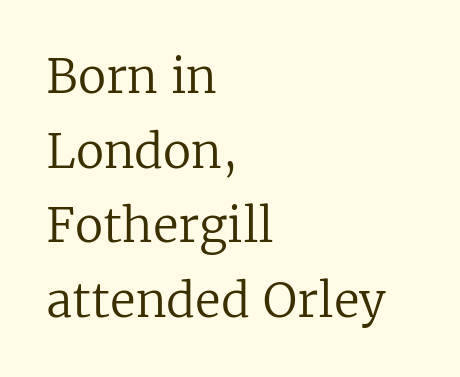
Q: Is the text bold? A: No.
Q: Is the text italic (slanted)? A: No, it is upright.
Q: Is the typeface a serif or a sans-serif typeface? A: Serif.
Q: Is the text underlined? A: No.
Q: How is the paragraph aligned? A: Left-aligned.
Q: Is the spacing between letters normal or unusually wide? A: Normal.
Q: Is the spacing between lines tight, normal or loose? A: Normal.
Q: Width (condensed, normal, or wide)? A: Normal.
Q: Stroke contrast? A: Low.
Q: x-height? A: Medium.
Q: Monospaced? A: No.
